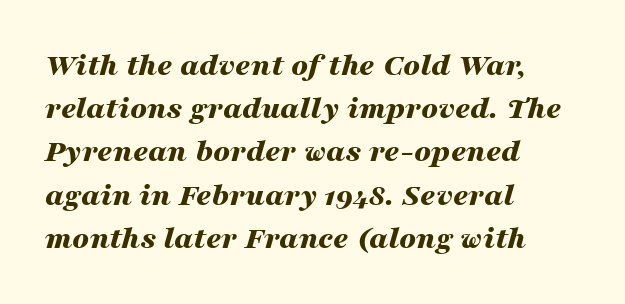
The image shows 33 px bold, wide type, italic (leaning right); set left-aligned, normal line spacing (1.31x), normal letter spacing, not underlined; medium stroke contrast and a medium x-height.
